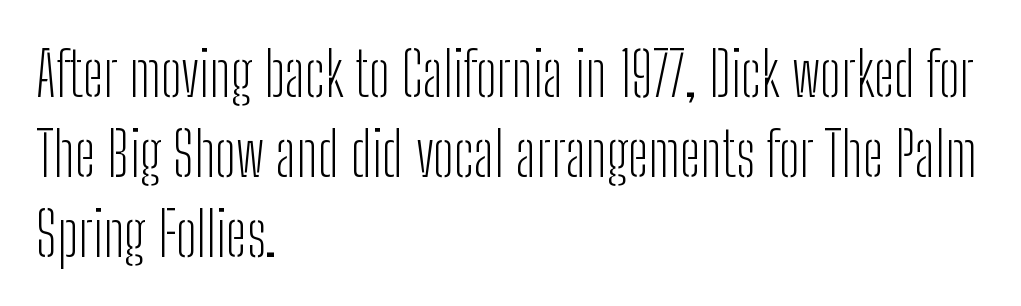
Q: Is the text bold? A: No.
Q: Is the text italic (slanted)? A: No, it is upright.
Q: Is the typeface a serif or a sans-serif typeface? A: Sans-serif.
Q: Is the text underlined? A: No.
Q: How is the paragraph aligned? A: Left-aligned.
Q: Is the spacing between letters normal or unusually wide? A: Normal.
Q: Is the spacing between lines tight, normal or loose? A: Normal.
Q: Width (condensed, normal, or wide)? A: Condensed.
Q: Stroke contrast? A: Low.
Q: x-height? A: Medium.
Q: Monospaced? A: No.
